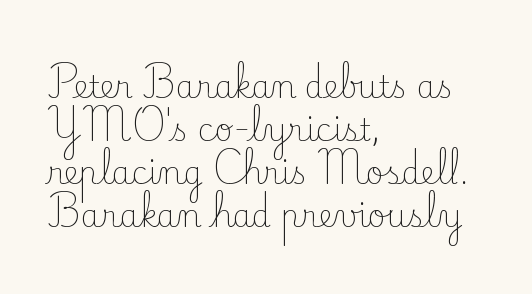
Yep, those are serifs on the letters. Proportional: the letters do not fall into vertical columns. The letters stand upright; this is a roman face. Nobody touched the tracking dial on this one.
